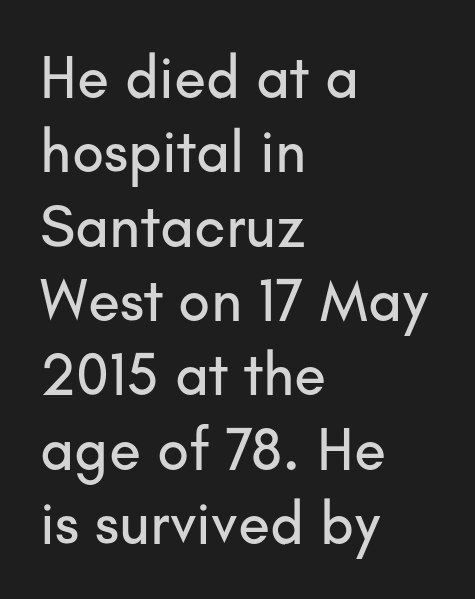
The image shows 59 px sans-serif type, upright; set left-aligned, normal line spacing (1.26x), normal letter spacing, not underlined; low stroke contrast and a small x-height.
